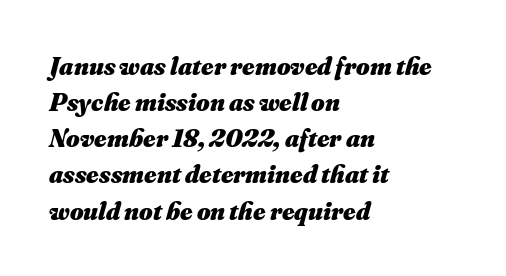
Q: Is the text bold? A: Yes.
Q: Is the text italic (slanted)? A: Yes, it leans right by about 16 degrees.
Q: Is the text underlined? A: No.
Q: How is the paragraph aligned? A: Left-aligned.
Q: Is the spacing between letters normal or unusually wide? A: Normal.
Q: Is the spacing between lines tight, normal or loose? A: Normal.
